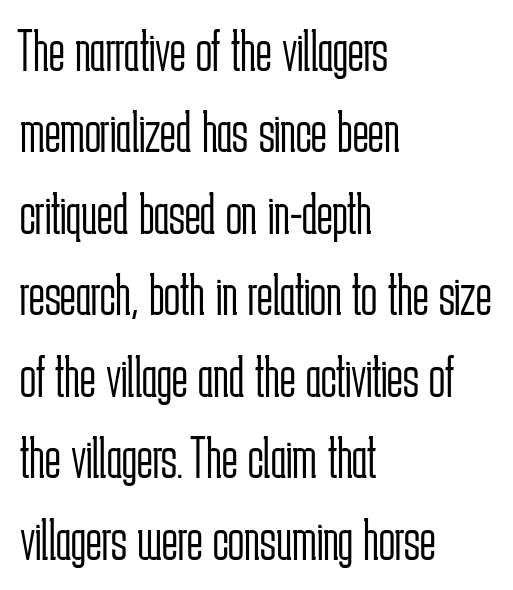
The image shows 59 px light, condensed sans-serif type, upright; set left-aligned, normal line spacing (1.38x), normal letter spacing, not underlined; low stroke contrast and a medium x-height.
